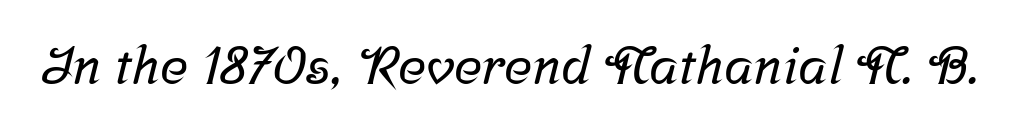
{"width": "normal", "stroke_contrast": "low", "x_height": "medium", "monospaced": "no", "underline": "no", "letter_spacing": "normal", "letter_spacing_em": 0.0, "glyph_px": 53}
